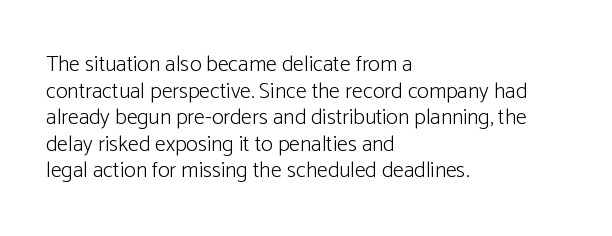
Q: Is the text bold? A: No.
Q: Is the text italic (slanted)? A: No, it is upright.
Q: Is the text underlined? A: No.
Q: How is the paragraph aligned? A: Left-aligned.
Q: Is the spacing between letters normal or unusually wide? A: Normal.
